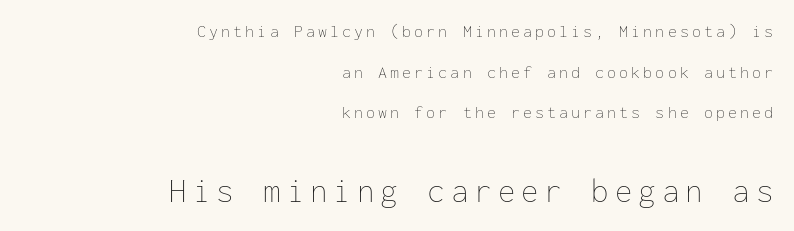
{"italic": "no", "bold": "no", "weight": "thin", "width": "normal", "stroke_contrast": "low", "x_height": "medium", "monospaced": "yes", "underline": "no", "align": "right", "line_spacing": "loose", "line_spacing_ratio": 2.26, "larger_block": "second", "size_ratio": 1.94, "glyph_px": 35}
